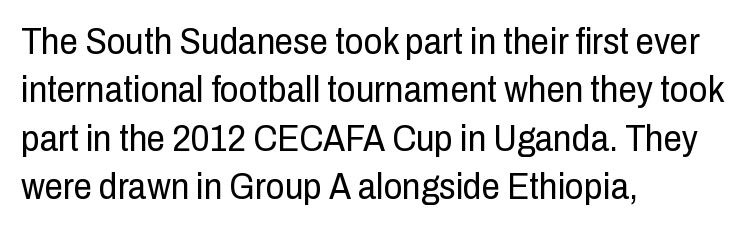
Each stroke keeps to a modest, everyday thickness or less. You could not count columns in this text — the font is proportionally spaced. The rag falls on the right side of this text block. No feet cap the strokes, marking this as sans-serif type.
